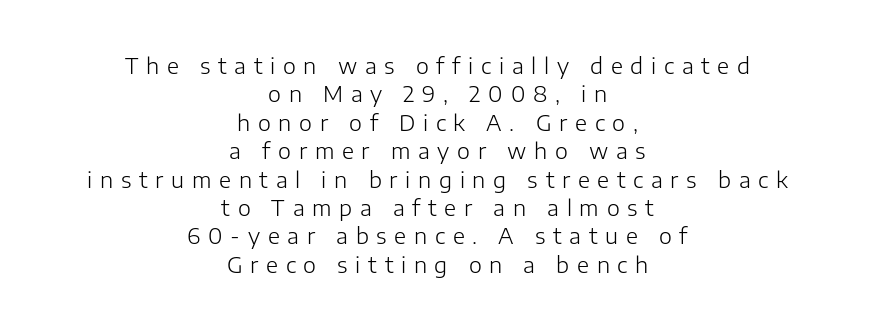
The image shows 22 px text type, upright; set centered, normal line spacing (1.29x), unusually wide letter spacing (+0.35 em), not underlined.
